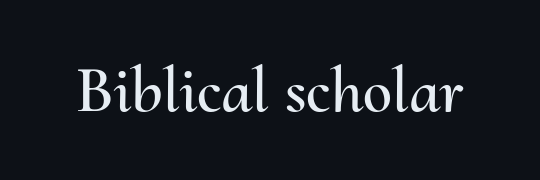
The image shows 66 px text type, upright; set normal letter spacing, not underlined; medium stroke contrast and a small x-height.
